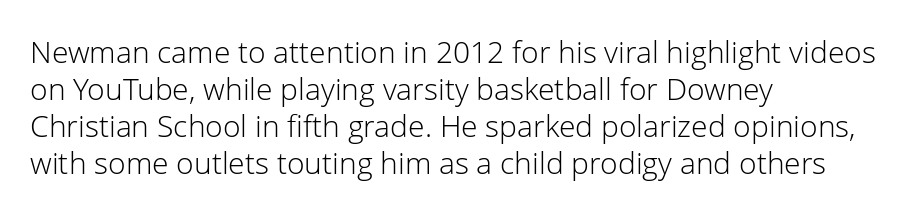
The image shows 30 px light sans-serif type, upright; set left-aligned, line spacing 1.23x, normal letter spacing, not underlined; low stroke contrast and a medium x-height.
